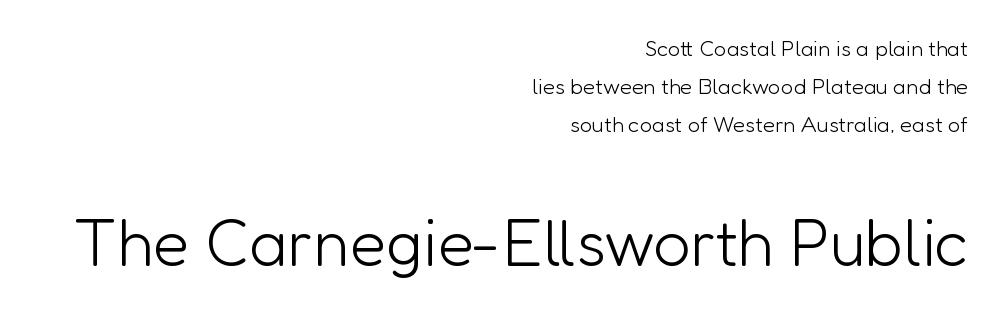
A typesetter would call this proportional, since set widths differ per character. The area under the type is left untouched. Which margin do the lines hug? The right one — the left edge is uneven. A typesetter would call this zero additional tracking.
